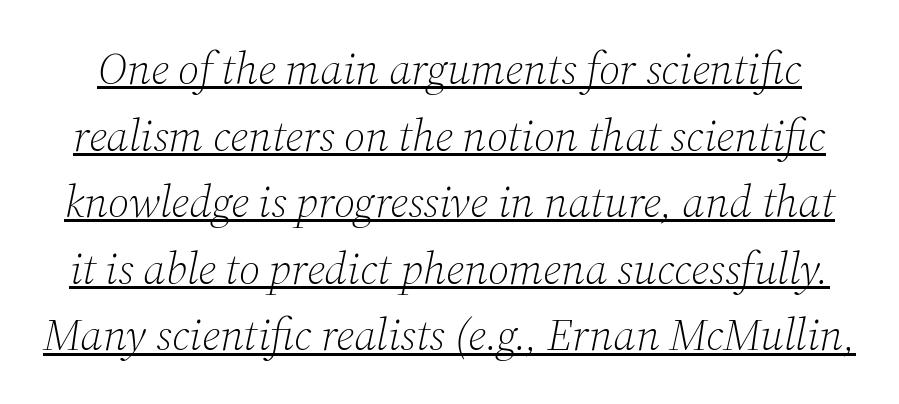
{"serif": "yes", "italic": "yes", "lean": "right", "slant_degrees": 12, "bold": "no", "weight": "light", "width": "normal", "stroke_contrast": "medium", "x_height": "medium", "monospaced": "no", "underline": "yes", "line_spacing": "normal", "line_spacing_ratio": 1.48, "letter_spacing": "normal", "letter_spacing_em": 0.0, "glyph_px": 45}
